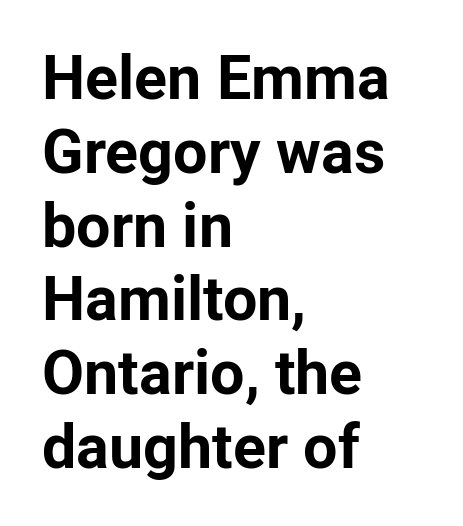
{"serif": "no", "italic": "no", "bold": "yes", "weight": "bold", "width": "normal", "stroke_contrast": "low", "x_height": "medium", "monospaced": "no", "underline": "no", "align": "left", "line_spacing_ratio": 1.21, "letter_spacing": "normal", "letter_spacing_em": 0.0, "glyph_px": 61}
